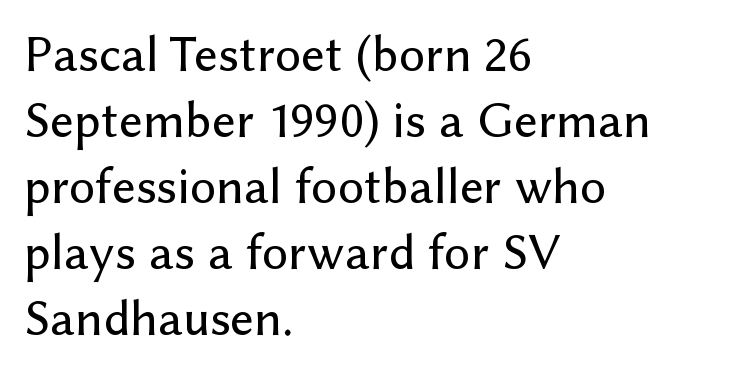
{"serif": "no", "italic": "no", "width": "normal", "stroke_contrast": "low", "x_height": "medium", "monospaced": "no", "underline": "no", "align": "left", "line_spacing": "normal", "line_spacing_ratio": 1.27, "letter_spacing": "normal", "letter_spacing_em": 0.0, "glyph_px": 52}
